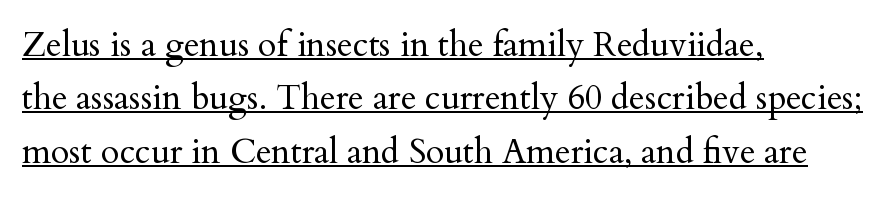
The image shows 34 px regular-weight serif type, upright; set left-aligned, normal line spacing (1.57x), normal letter spacing, underlined; medium stroke contrast and a small x-height.
